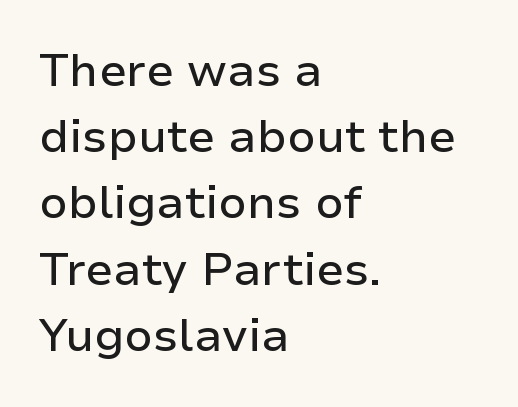
{"serif": "no", "italic": "no", "width": "normal", "stroke_contrast": "low", "x_height": "medium", "monospaced": "no", "underline": "no", "align": "left", "line_spacing": "normal", "line_spacing_ratio": 1.44, "letter_spacing": "normal", "letter_spacing_em": 0.0, "glyph_px": 46}
